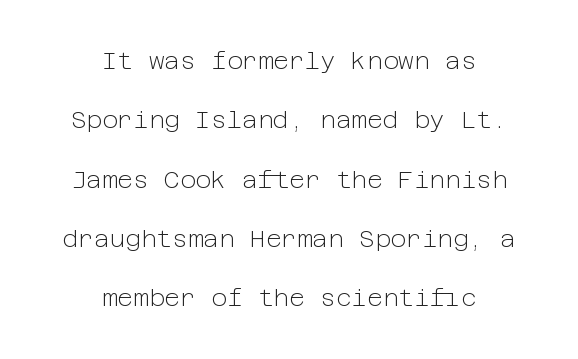
The image shows 24 px text type, upright; set centered, loose line spacing (2.47x), normal letter spacing, not underlined.
